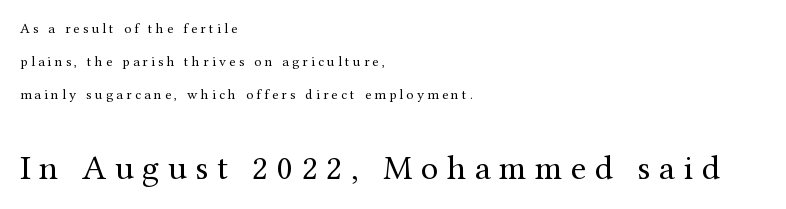
Here the designer chose a conventional face with non-uniform glyph widths. Alignment: flush left. The type is letterspaced generously, with wide tracking. No heavy texture on the line: the type isn't bold. The specimen reads as upright at a glance.
